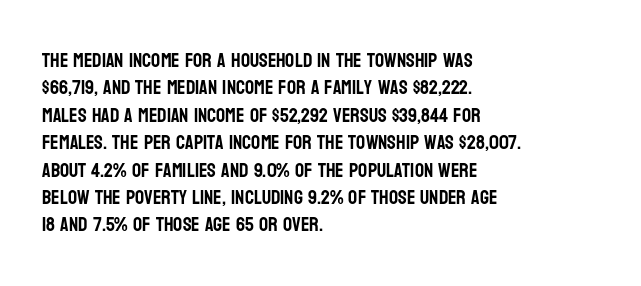
The specimen omits any rule beneath the text block's lines. The face used here is rendered with its standard letterfit. Posture: straight, roman, zero tilt. A student would call this left alignment; a typographer would say flush left, rag right. If you measured baseline to baseline, you'd find a middling distance.
